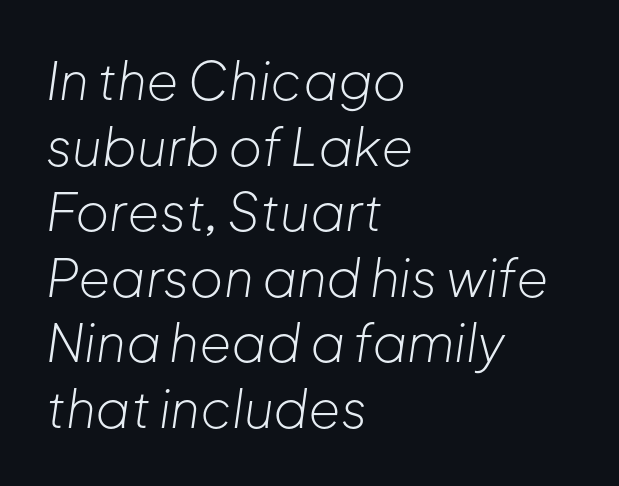
Does the lettering tilt? It does — this is italic. The letterforms sit shoulder to shoulder at normal distance. Leftover space on each line is placed entirely after the last word. No heavy texture on the line: the type isn't bold.
